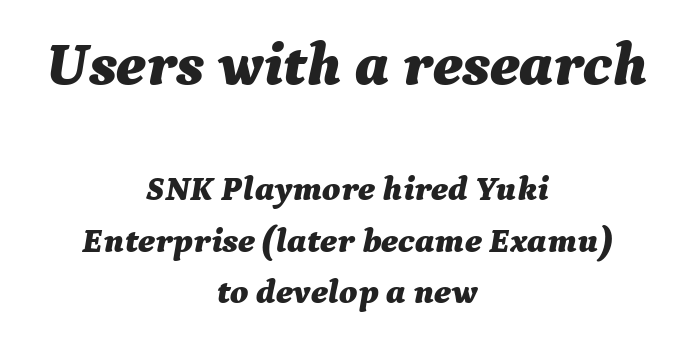
{"italic": "yes", "lean": "right", "slant_degrees": 9, "bold": "yes", "weight": "bold", "width": "normal", "stroke_contrast": "medium", "x_height": "medium", "monospaced": "no", "underline": "no", "align": "center", "line_spacing": "normal", "line_spacing_ratio": 1.47, "letter_spacing": "normal", "letter_spacing_em": 0.0, "larger_block": "first", "size_ratio": 1.74, "glyph_px": 61}
